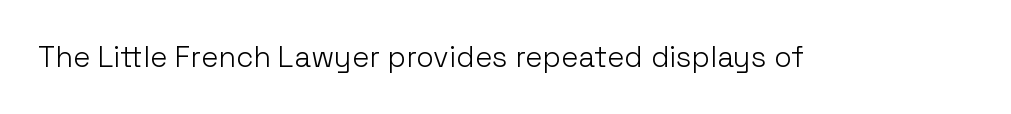
{"serif": "no", "italic": "no", "bold": "no", "weight": "light", "width": "normal", "stroke_contrast": "low", "x_height": "medium", "monospaced": "no", "underline": "no", "letter_spacing": "normal", "letter_spacing_em": 0.0, "glyph_px": 29}
